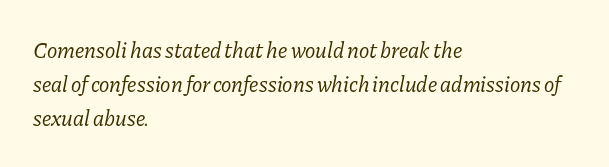
{"italic": "yes", "lean": "right", "slant_degrees": 11, "bold": "no", "underline": "no", "align": "left", "line_spacing": "normal", "line_spacing_ratio": 1.55, "letter_spacing": "normal", "letter_spacing_em": 0.0, "glyph_px": 22}
